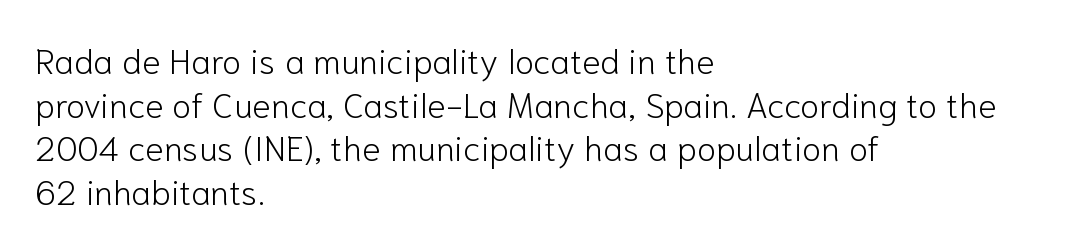
Q: Is the text bold? A: No.
Q: Is the text italic (slanted)? A: No, it is upright.
Q: Is the typeface a serif or a sans-serif typeface? A: Sans-serif.
Q: Is the text underlined? A: No.
Q: How is the paragraph aligned? A: Left-aligned.
Q: Is the spacing between letters normal or unusually wide? A: Normal.
Q: Is the spacing between lines tight, normal or loose? A: Normal.
Q: Width (condensed, normal, or wide)? A: Normal.
Q: Stroke contrast? A: Low.
Q: x-height? A: Medium.
Q: Monospaced? A: No.
